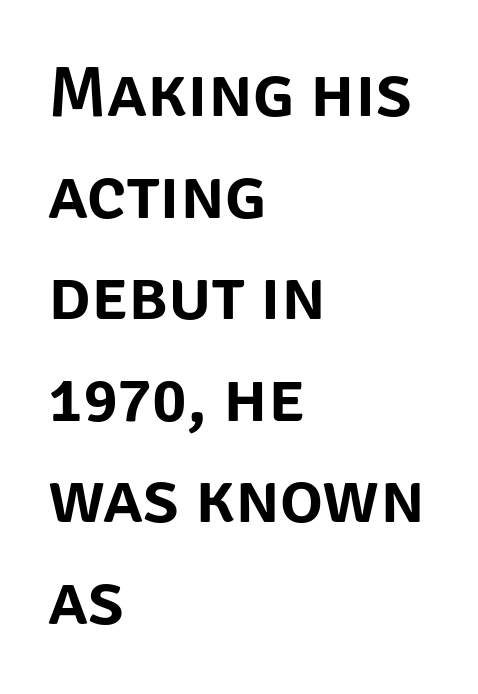
{"serif": "no", "italic": "no", "width": "normal", "stroke_contrast": "low", "x_height": "large", "monospaced": "no", "underline": "no", "align": "left", "line_spacing": "normal", "line_spacing_ratio": 1.41, "letter_spacing": "normal", "letter_spacing_em": 0.0, "glyph_px": 72}
